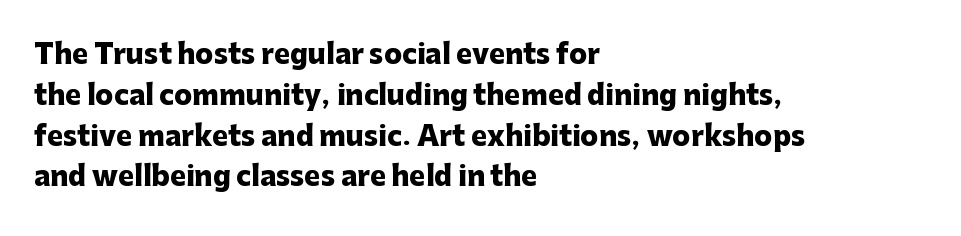
This is the regular roman posture of the typeface. Regarding leading, the lines here are spaced in the standard way. Heft: maximum for text — a bold. The specimen omits any rule beneath the text block's lines.
